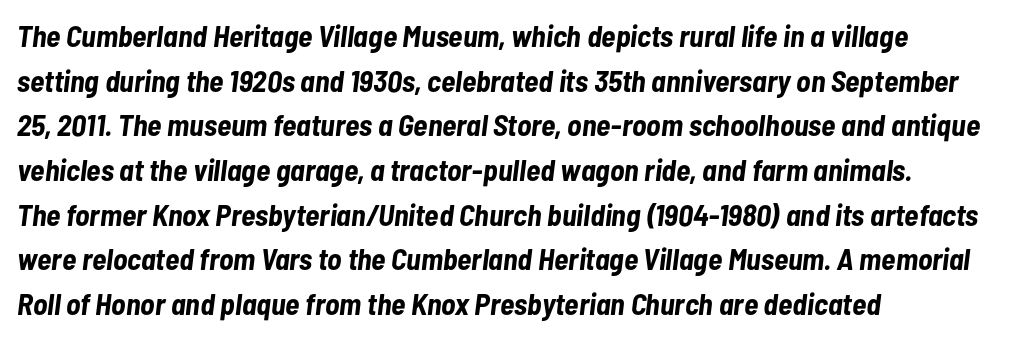
Q: Is the text bold? A: Yes.
Q: Is the text italic (slanted)? A: Yes, it leans right by about 7 degrees.
Q: Is the text underlined? A: No.
Q: How is the paragraph aligned? A: Left-aligned.
Q: Is the spacing between letters normal or unusually wide? A: Normal.
Q: Is the spacing between lines tight, normal or loose? A: Normal.
Q: Width (condensed, normal, or wide)? A: Condensed.
Q: Stroke contrast? A: Low.
Q: x-height? A: Medium.
Q: Monospaced? A: No.
